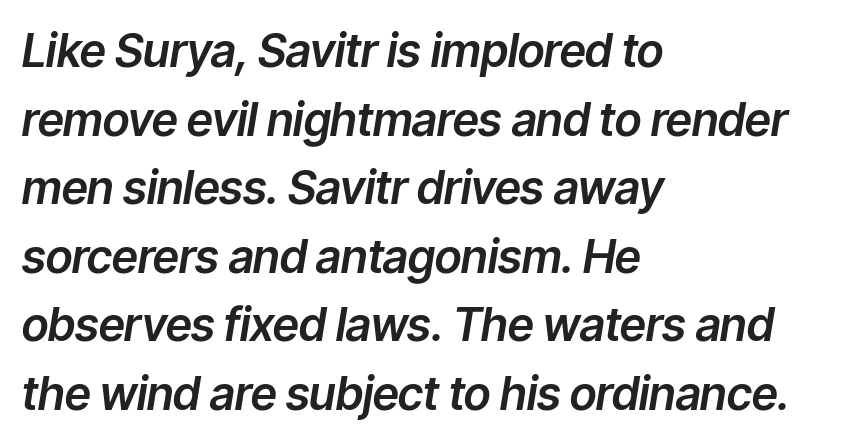
The image shows 46 px text type, italic (leaning right); set left-aligned, normal line spacing (1.49x), normal letter spacing, not underlined; low stroke contrast and a medium x-height.
